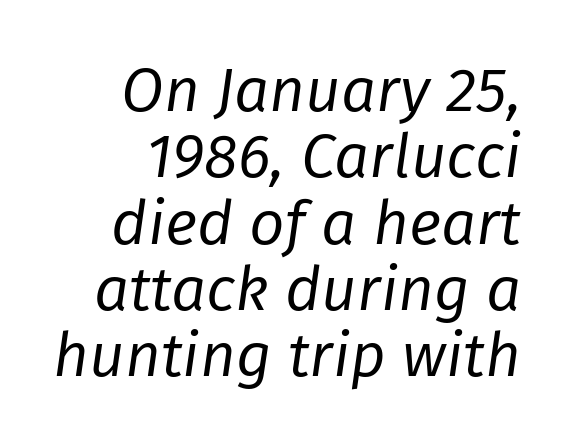
{"italic": "yes", "lean": "right", "slant_degrees": 8, "bold": "no", "weight": "regular", "width": "normal", "stroke_contrast": "low", "x_height": "medium", "monospaced": "no", "underline": "no", "line_spacing": "tight", "line_spacing_ratio": 1.07, "letter_spacing": "normal", "letter_spacing_em": 0.0, "glyph_px": 62}
